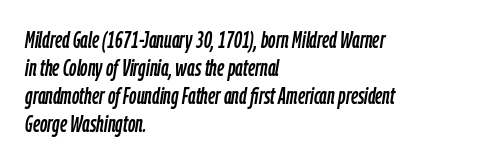
{"italic": "yes", "lean": "right", "slant_degrees": 9, "underline": "no", "align": "left", "line_spacing_ratio": 1.22, "letter_spacing": "normal", "letter_spacing_em": 0.0, "glyph_px": 23}
